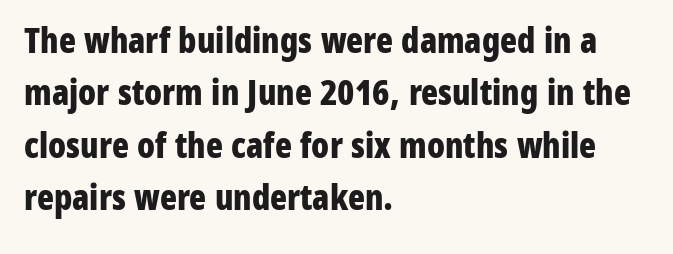
{"serif": "no", "italic": "no", "bold": "yes", "weight": "bold", "width": "condensed", "stroke_contrast": "low", "x_height": "medium", "monospaced": "no", "underline": "no", "align": "left", "line_spacing": "normal", "line_spacing_ratio": 1.5, "letter_spacing": "normal", "letter_spacing_em": 0.0, "glyph_px": 35}
